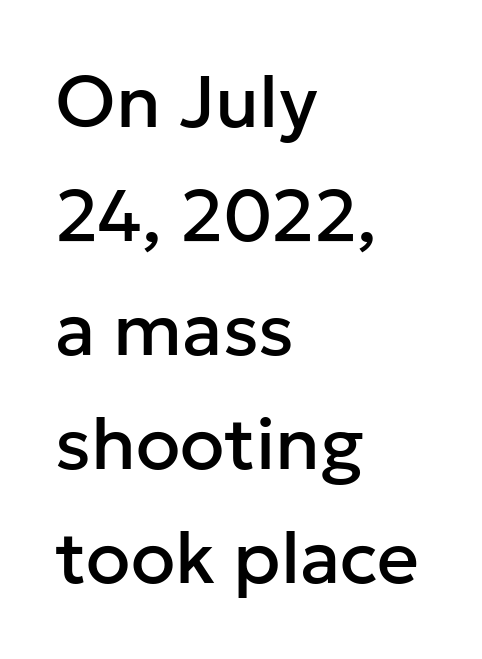
{"serif": "no", "italic": "no", "width": "normal", "stroke_contrast": "low", "x_height": "medium", "monospaced": "no", "underline": "no", "align": "left", "line_spacing": "normal", "line_spacing_ratio": 1.56, "letter_spacing": "normal", "letter_spacing_em": 0.0, "glyph_px": 73}
